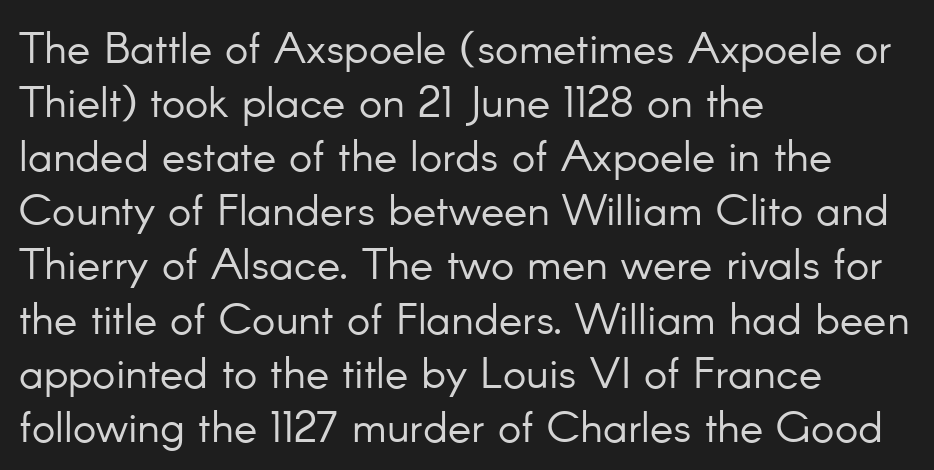
Q: Is the text bold? A: No.
Q: Is the text italic (slanted)? A: No, it is upright.
Q: Is the typeface a serif or a sans-serif typeface? A: Sans-serif.
Q: Is the text underlined? A: No.
Q: How is the paragraph aligned? A: Left-aligned.
Q: Is the spacing between letters normal or unusually wide? A: Normal.
Q: Width (condensed, normal, or wide)? A: Normal.
Q: Stroke contrast? A: Low.
Q: x-height? A: Small.
Q: Monospaced? A: No.
